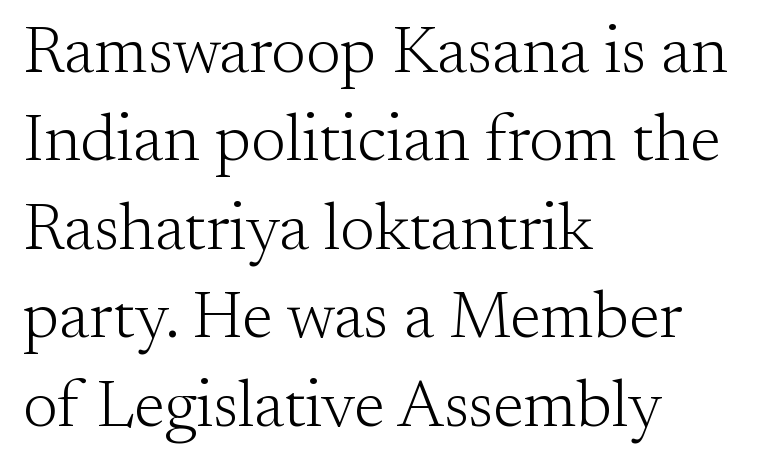
The image shows 66 px light serif type, upright; set left-aligned, normal line spacing (1.34x), normal letter spacing, not underlined; medium stroke contrast and a small x-height.
